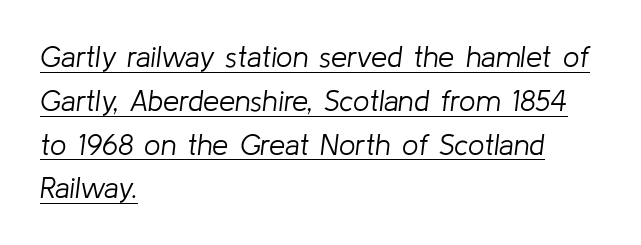
Q: Is the text bold? A: No.
Q: Is the text italic (slanted)? A: Yes, it leans right by about 8 degrees.
Q: Is the text underlined? A: Yes.
Q: How is the paragraph aligned? A: Left-aligned.
Q: Is the spacing between letters normal or unusually wide? A: Normal.
Q: Is the spacing between lines tight, normal or loose? A: Normal.
Q: Width (condensed, normal, or wide)? A: Normal.
Q: Stroke contrast? A: Low.
Q: x-height? A: Medium.
Q: Monospaced? A: No.
